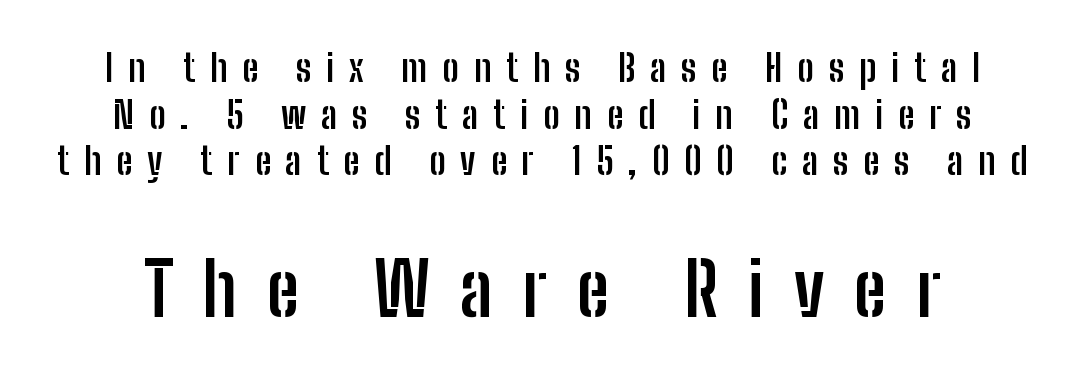
Q: Is the text bold? A: Yes.
Q: Is the text italic (slanted)? A: No, it is upright.
Q: Is the typeface a serif or a sans-serif typeface? A: Sans-serif.
Q: Is the text underlined? A: No.
Q: Is the spacing between letters normal or unusually wide? A: Unusually wide.
Q: Is the spacing between lines tight, normal or loose? A: Normal.
Q: Which block of text is set in a larger size, the first (top) or the second (bottom)? A: The second (bottom) one.
Q: Width (condensed, normal, or wide)? A: Condensed.
Q: Stroke contrast? A: Low.
Q: x-height? A: Medium.
Q: Monospaced? A: No.
